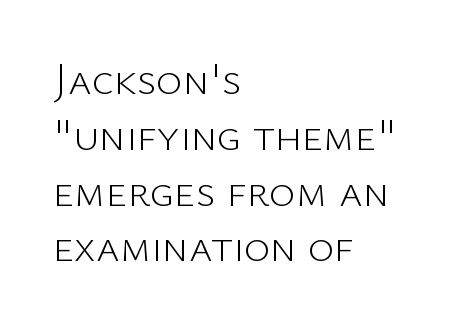
Each letter keeps its own natural width here, so spacing adapts to shape. It's the straight-up-and-down kind of type. The horizontal fit of the characters is conventional and even. One-word summary of the alignment: left. Stems and bowls with no extra thickness — not bold. The baseline area is clear.
